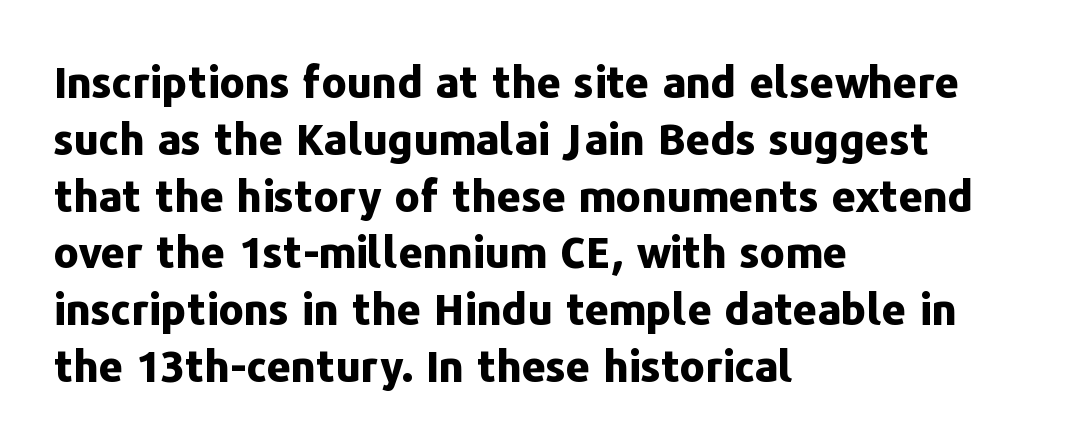
Q: Is the text bold? A: Yes.
Q: Is the text italic (slanted)? A: No, it is upright.
Q: Is the typeface a serif or a sans-serif typeface? A: Sans-serif.
Q: Is the text underlined? A: No.
Q: How is the paragraph aligned? A: Left-aligned.
Q: Is the spacing between letters normal or unusually wide? A: Normal.
Q: Is the spacing between lines tight, normal or loose? A: Normal.
Q: Width (condensed, normal, or wide)? A: Normal.
Q: Stroke contrast? A: Low.
Q: x-height? A: Medium.
Q: Monospaced? A: No.
